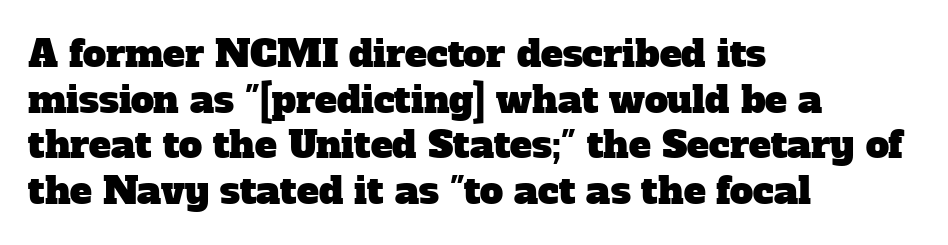
Q: Is the typeface a serif or a sans-serif typeface? A: Serif.
Q: Is the text underlined? A: No.
Q: How is the paragraph aligned? A: Left-aligned.
Q: Is the spacing between letters normal or unusually wide? A: Normal.
Q: Width (condensed, normal, or wide)? A: Normal.
Q: Stroke contrast? A: Low.
Q: x-height? A: Medium.
Q: Monospaced? A: No.
